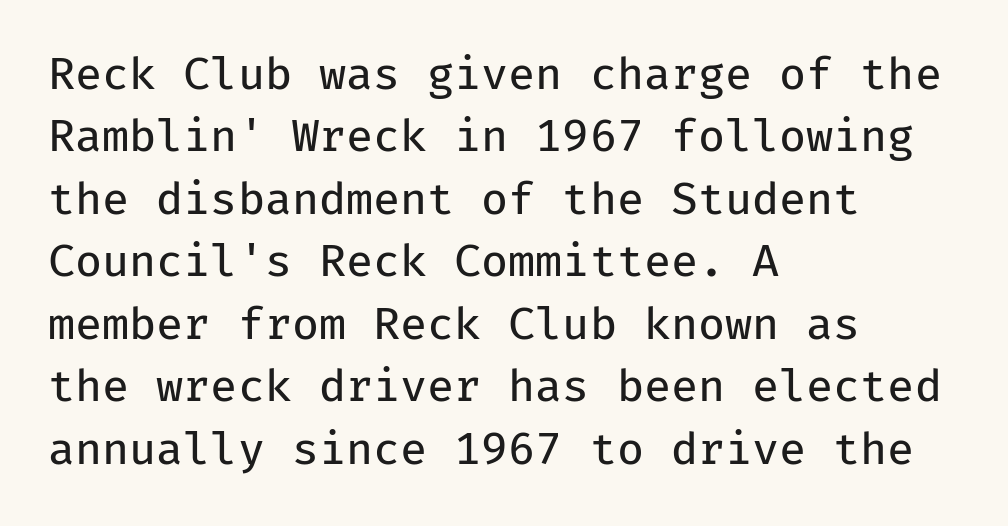
The paragraph has a hard left edge and a soft right edge. These lines are rendered in a fixed-pitch font. The font's upright variant was chosen for this text. Stems here are at most as thick as an everyday book face. The area under the type is left untouched. What stands out about the letter spacing? Nothing — it is the standard amount.
